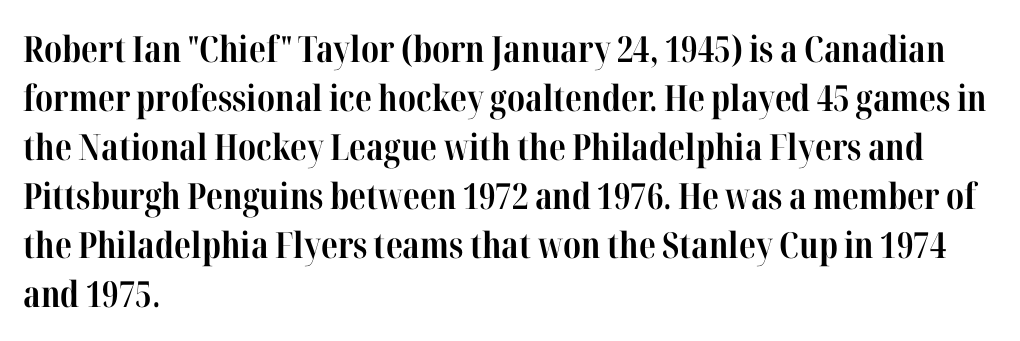
The image shows 36 px bold, condensed serif type, upright; set left-aligned, normal line spacing (1.36x), normal letter spacing, not underlined; high stroke contrast and a medium x-height.
